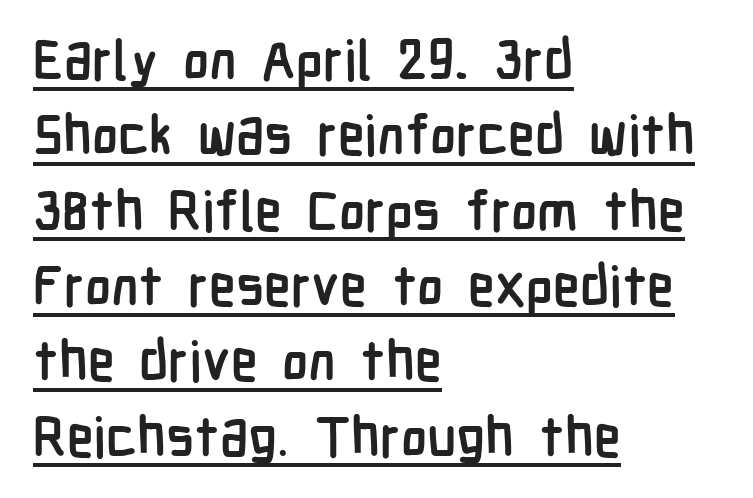
The image shows 55 px semibold, condensed sans-serif type, upright; set left-aligned, normal line spacing (1.37x), normal letter spacing, underlined; low stroke contrast and a medium x-height.
